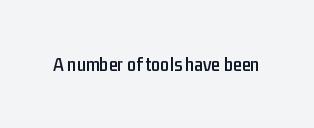
The image shows 20 px text type, upright; set normal letter spacing, not underlined.
